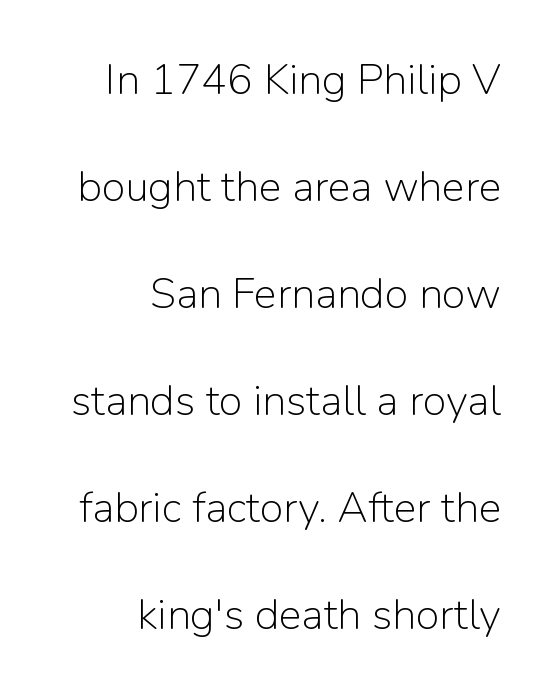
This sample uses a sans-serif face. A typesetter would call this leading open, well beyond the default. Words appear dense and cohesive because spacing is normal. These lines are rendered in a variable-pitch font. The typesetting does not lean heavy: it is not bold. Every row of glyphs terminates at an identical x-position on the right.
